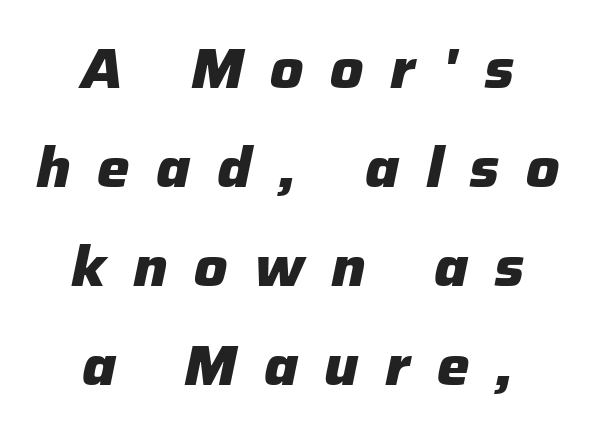
Q: Is the text bold? A: Yes.
Q: Is the text italic (slanted)? A: Yes, it leans right by about 12 degrees.
Q: Is the text underlined? A: No.
Q: How is the paragraph aligned? A: Centered.
Q: Is the spacing between letters normal or unusually wide? A: Unusually wide.
Q: Width (condensed, normal, or wide)? A: Normal.
Q: Stroke contrast? A: Low.
Q: x-height? A: Medium.
Q: Monospaced? A: No.
